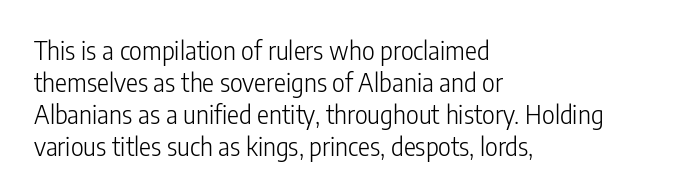
{"italic": "no", "bold": "no", "underline": "no", "align": "left", "line_spacing": "normal", "line_spacing_ratio": 1.28, "letter_spacing": "normal", "letter_spacing_em": 0.0, "glyph_px": 25}
